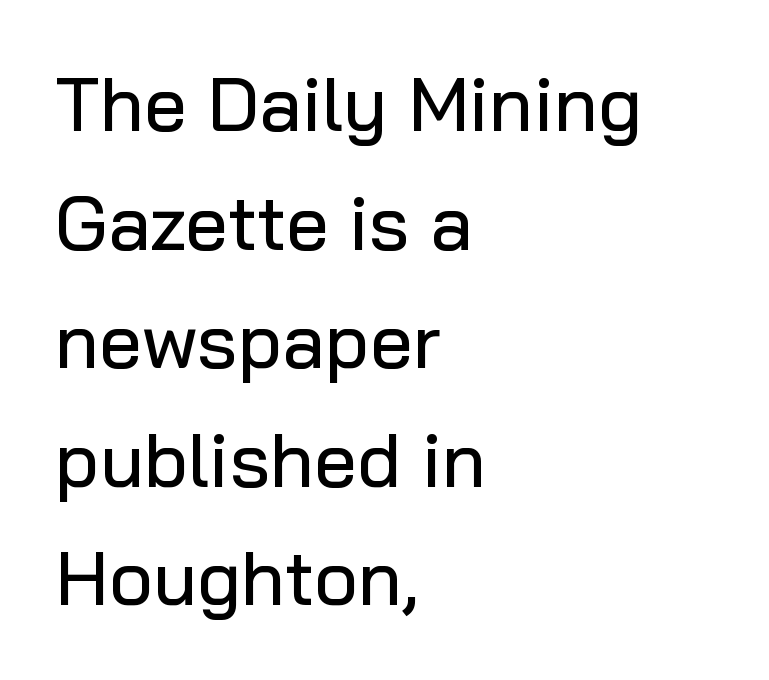
Do the characters align in a grid? No, the font is proportional. Characters follow at the spacing the type designer built in. Anything drawn beneath the words? Only blank space. Italic? Not at all — the glyphs are vertical. Teacher's note: observe the even left margin — that is flush-left alignment. In terms of leading, this rendering sits right in the middle.
